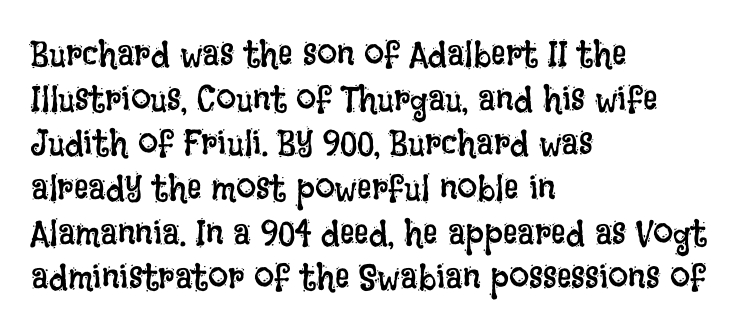
Think of a printed novel: that variable character pitch is what you see here. Is this a heavy cut? Hardly; it is regular or lighter. Tall strokes in this sample are plumb rather than angled. Type without underlining.
